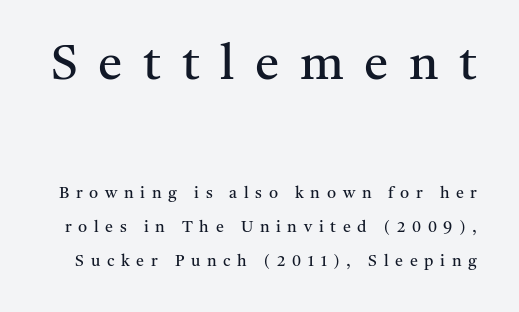
{"serif": "yes", "italic": "no", "bold": "no", "weight": "regular", "width": "normal", "stroke_contrast": "medium", "x_height": "medium", "monospaced": "no", "underline": "no", "line_spacing": "loose", "line_spacing_ratio": 2.12, "letter_spacing": "wide", "letter_spacing_em": 0.42, "larger_block": "first", "size_ratio": 3.06, "glyph_px": 49}
